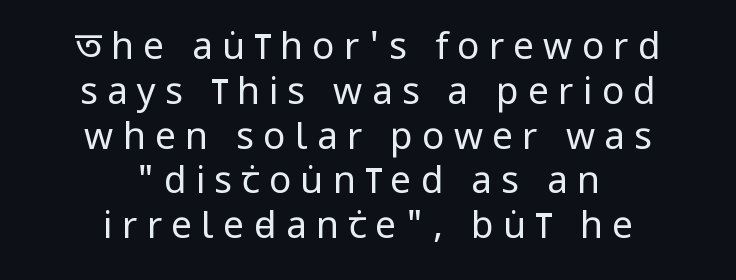
The image shows 37 px regular-weight, condensed sans-serif type, upright; set centered, line spacing 1.21x, unusually wide letter spacing (+0.25 em), not underlined; low stroke contrast and a large x-height.
